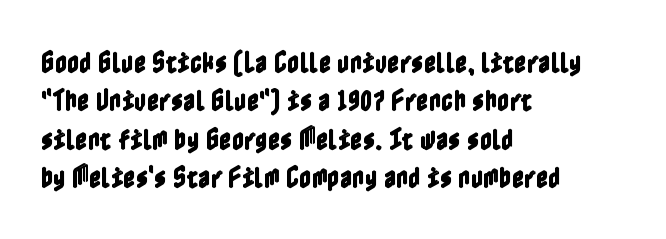
Q: Is the text italic (slanted)? A: No, it is upright.
Q: Is the text underlined? A: No.
Q: How is the paragraph aligned? A: Left-aligned.
Q: Is the spacing between letters normal or unusually wide? A: Normal.
Q: Is the spacing between lines tight, normal or loose? A: Normal.
